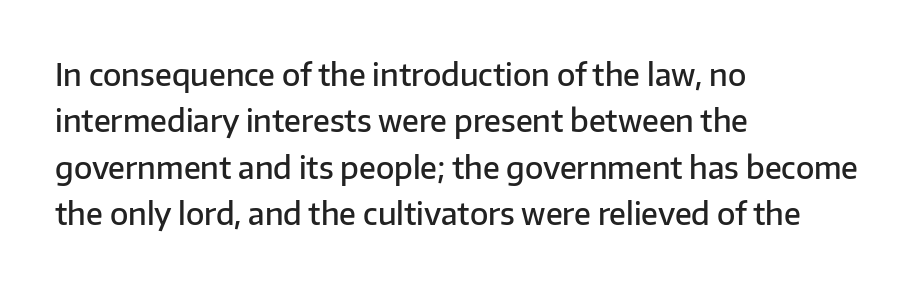
Q: Is the text bold? A: Semi-bold.
Q: Is the text italic (slanted)? A: No, it is upright.
Q: Is the typeface a serif or a sans-serif typeface? A: Sans-serif.
Q: Is the text underlined? A: No.
Q: How is the paragraph aligned? A: Left-aligned.
Q: Is the spacing between letters normal or unusually wide? A: Normal.
Q: Is the spacing between lines tight, normal or loose? A: Normal.
Q: Width (condensed, normal, or wide)? A: Normal.
Q: Stroke contrast? A: Low.
Q: x-height? A: Medium.
Q: Monospaced? A: No.
